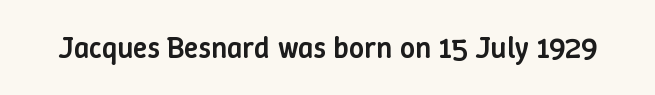
The image shows 30 px semibold type, upright; set normal letter spacing, not underlined; low stroke contrast and a medium x-height.
